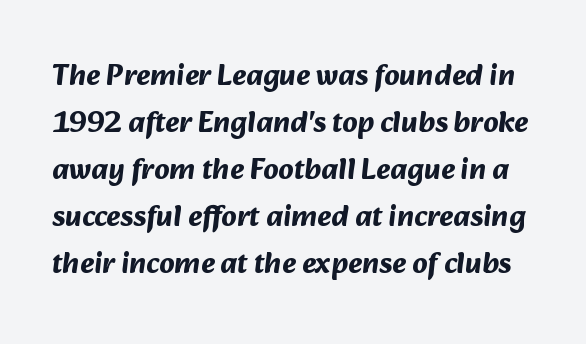
Q: Is the text bold? A: Yes.
Q: Is the typeface a serif or a sans-serif typeface? A: Sans-serif.
Q: Is the text underlined? A: No.
Q: Is the spacing between letters normal or unusually wide? A: Normal.
Q: Is the spacing between lines tight, normal or loose? A: Normal.
Q: Width (condensed, normal, or wide)? A: Normal.
Q: Stroke contrast? A: Medium.
Q: x-height? A: Medium.
Q: Monospaced? A: No.
